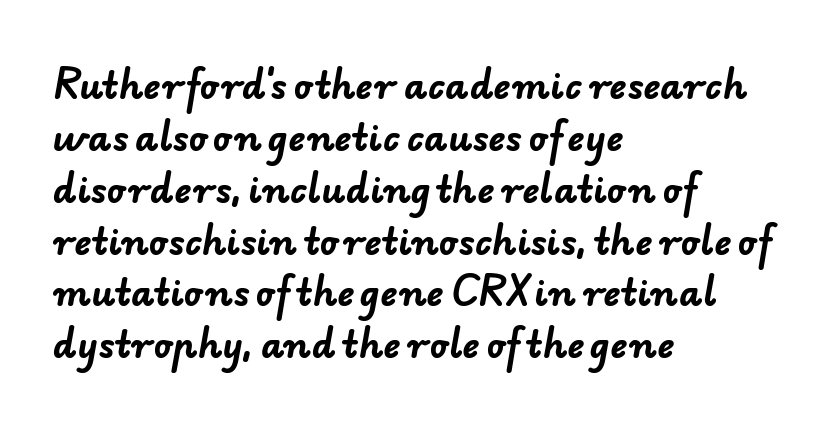
The image shows 36 px bold sans-serif type; set left-aligned, normal line spacing (1.44x), normal letter spacing, not underlined; low stroke contrast and a small x-height.
